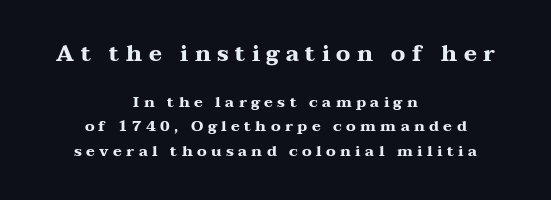
{"italic": "no", "bold": "yes", "underline": "no", "align": "center", "line_spacing": "normal", "line_spacing_ratio": 1.64, "letter_spacing": "wide", "letter_spacing_em": 0.29, "larger_block": "first", "size_ratio": 1.47, "glyph_px": 22}
